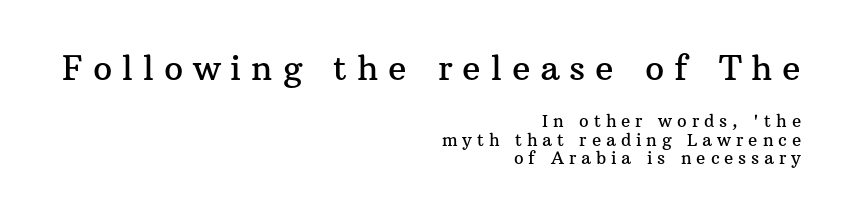
The image shows 34 px serif type, upright; set right-aligned, tight line spacing (1.09x), unusually wide letter spacing (+0.29 em), not underlined; the first (top) block is 2.0x larger; medium stroke contrast and a medium x-height.
